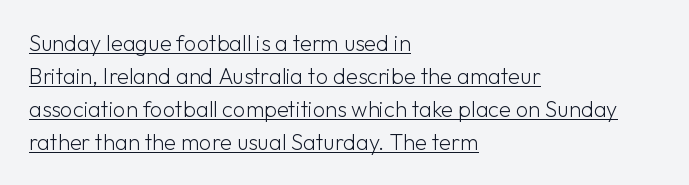
Does the leading feel generous? No, just average. Is this a heavy cut? Hardly; it is regular or lighter. Default kerning and tracking; the words read as compact shapes. Is there any slant? The stems are plumb.
